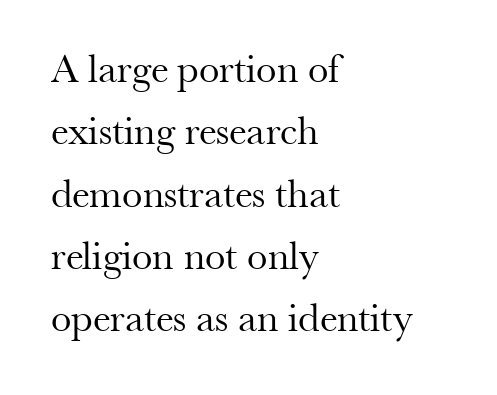
Nobody drew a line under any word here. This rendering leaves character spacing at its baseline value. Is this a fixed-width face? No — the glyphs have proportional, varying widths. Every row of glyphs begins at an identical x-position on the left.
